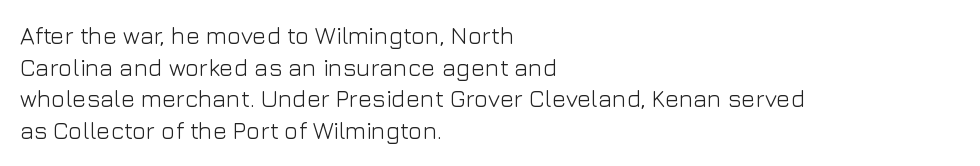
Q: Is the text bold? A: No.
Q: Is the text italic (slanted)? A: No, it is upright.
Q: Is the text underlined? A: No.
Q: How is the paragraph aligned? A: Left-aligned.
Q: Is the spacing between letters normal or unusually wide? A: Normal.
Q: Is the spacing between lines tight, normal or loose? A: Normal.
